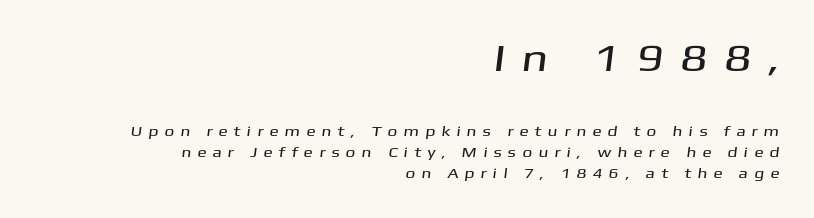
Q: Is the typeface a serif or a sans-serif typeface? A: Sans-serif.
Q: Is the text underlined? A: No.
Q: How is the paragraph aligned? A: Right-aligned.
Q: Is the spacing between letters normal or unusually wide? A: Unusually wide.
Q: Is the spacing between lines tight, normal or loose? A: Normal.
Q: Which block of text is set in a larger size, the first (top) or the second (bottom)? A: The first (top) one.
Q: Width (condensed, normal, or wide)? A: Wide.
Q: Stroke contrast? A: Medium.
Q: x-height? A: Medium.
Q: Monospaced? A: No.
